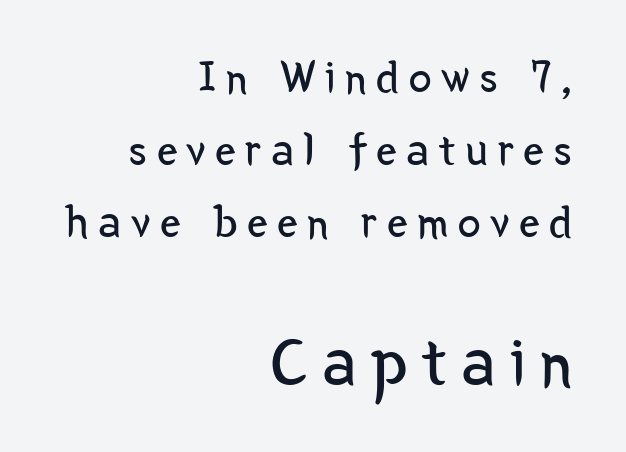
{"serif": "no", "italic": "no", "bold": "no", "weight": "regular", "width": "condensed", "stroke_contrast": "low", "x_height": "medium", "monospaced": "no", "underline": "no", "align": "right", "line_spacing": "normal", "line_spacing_ratio": 1.58, "letter_spacing": "wide", "letter_spacing_em": 0.21, "larger_block": "second", "size_ratio": 1.5, "glyph_px": 69}
